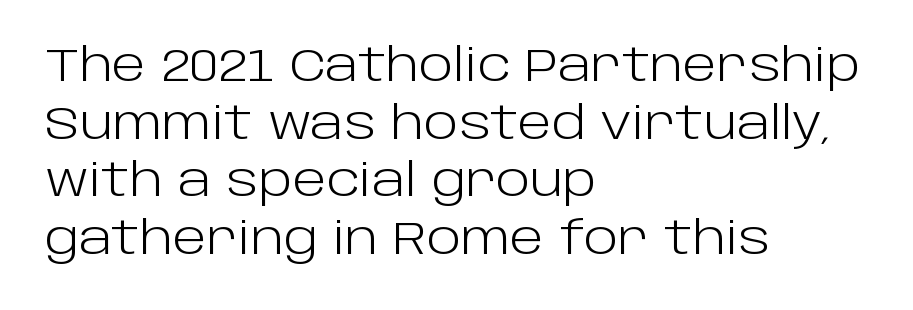
Underlining? Definitely not there. If you drew a line through each stem, it would be perfectly vertical. Interline gaps are of average width in this sample. The font sits on the lighter half of the weight spectrum, regular included. Note the varied advance widths — an 'i' is clearly narrower than an 'm'.
